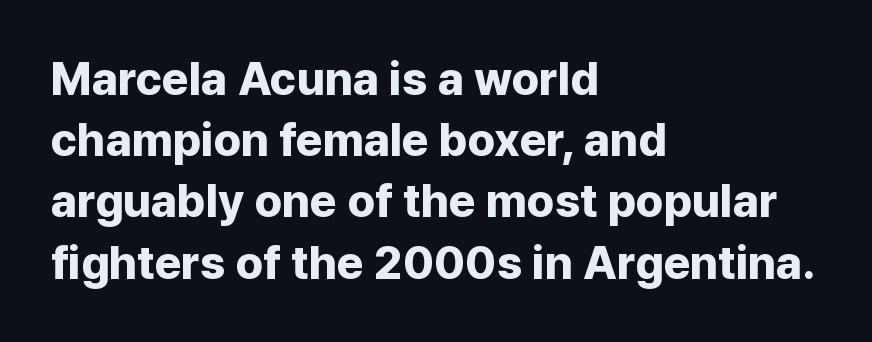
{"serif": "no", "italic": "no", "bold": "yes", "weight": "bold", "width": "normal", "stroke_contrast": "low", "x_height": "medium", "monospaced": "no", "underline": "no", "align": "left", "line_spacing": "normal", "line_spacing_ratio": 1.33, "letter_spacing": "normal", "letter_spacing_em": 0.0, "glyph_px": 46}
